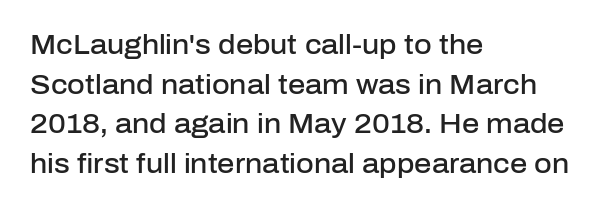
Q: Is the text bold? A: Semi-bold.
Q: Is the text italic (slanted)? A: No, it is upright.
Q: Is the text underlined? A: No.
Q: How is the paragraph aligned? A: Left-aligned.
Q: Is the spacing between letters normal or unusually wide? A: Normal.
Q: Is the spacing between lines tight, normal or loose? A: Normal.
